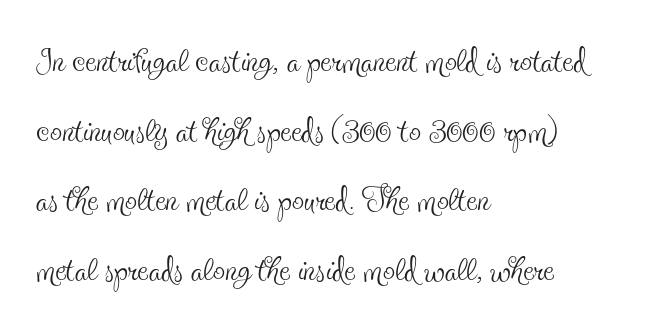
Q: Is the text bold? A: No.
Q: Is the typeface a serif or a sans-serif typeface? A: Serif.
Q: Is the text underlined? A: No.
Q: How is the paragraph aligned? A: Left-aligned.
Q: Is the spacing between letters normal or unusually wide? A: Normal.
Q: Is the spacing between lines tight, normal or loose? A: Normal.
Q: Width (condensed, normal, or wide)? A: Condensed.
Q: x-height? A: Small.
Q: Monospaced? A: No.
